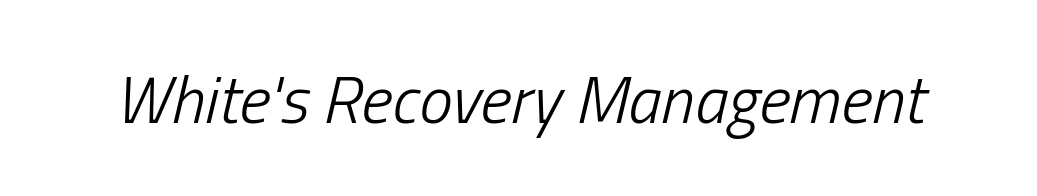
{"italic": "yes", "lean": "right", "slant_degrees": 13, "bold": "no", "weight": "light", "width": "condensed", "stroke_contrast": "low", "x_height": "medium", "monospaced": "no", "underline": "no", "letter_spacing": "normal", "letter_spacing_em": 0.0, "glyph_px": 67}
